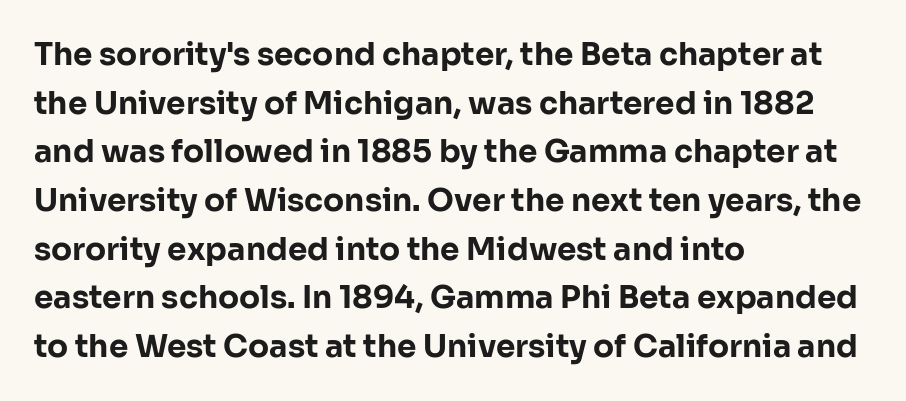
Decoration check: the copy has no underline. The face used here is proportionally spaced, like ordinary book or web type. The paragraph shown leans on its left margin. In terms of letterspacing, this is plain default setting. Leading matches the norm, producing a regular column. Unlike a traditional serif, this face leaves its strokes unadorned.
